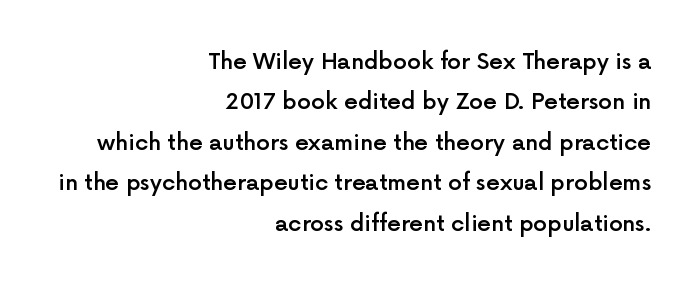
Underline: absent. This sample is right-justified, so line beginnings fall wherever the words allow. Posture: straight, roman, zero tilt. A fair bit of extra ink — the face is semibold, not bold. Does extra space separate the letters? No, they use regular spacing.
